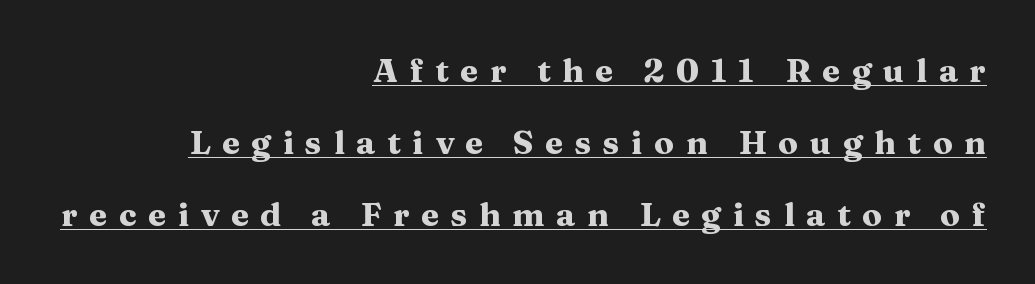
{"serif": "yes", "italic": "no", "bold": "yes", "weight": "heavy", "width": "wide", "stroke_contrast": "medium", "x_height": "medium", "monospaced": "no", "underline": "yes", "align": "right", "line_spacing": "loose", "line_spacing_ratio": 2.18, "letter_spacing": "wide", "letter_spacing_em": 0.35, "glyph_px": 33}
